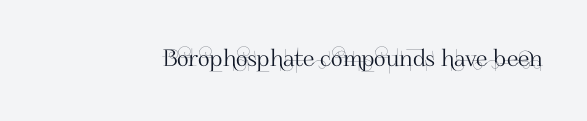
Q: Is the text italic (slanted)? A: No, it is upright.
Q: Is the text underlined? A: No.
Q: Is the spacing between letters normal or unusually wide? A: Normal.
